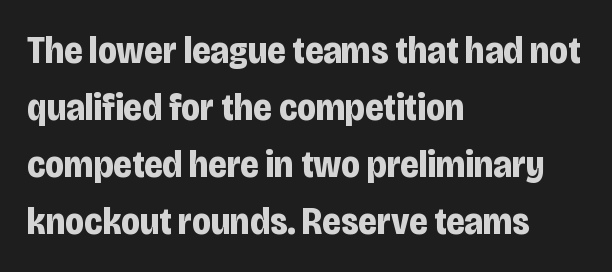
Q: Is the text bold? A: Yes.
Q: Is the text italic (slanted)? A: No, it is upright.
Q: Is the typeface a serif or a sans-serif typeface? A: Sans-serif.
Q: Is the text underlined? A: No.
Q: How is the paragraph aligned? A: Left-aligned.
Q: Is the spacing between letters normal or unusually wide? A: Normal.
Q: Is the spacing between lines tight, normal or loose? A: Normal.
Q: Width (condensed, normal, or wide)? A: Condensed.
Q: Stroke contrast? A: Low.
Q: x-height? A: Large.
Q: Monospaced? A: No.
